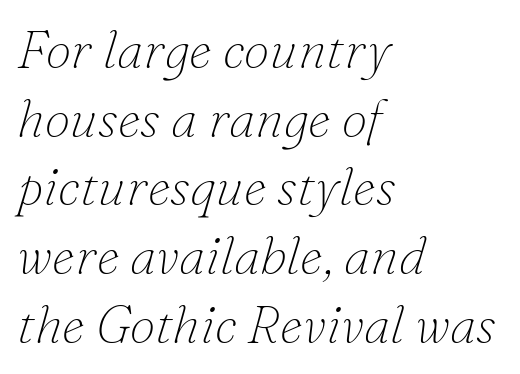
{"serif": "yes", "italic": "yes", "lean": "right", "slant_degrees": 16, "bold": "no", "weight": "thin", "width": "normal", "stroke_contrast": "low", "x_height": "small", "monospaced": "no", "underline": "no", "align": "left", "line_spacing": "normal", "line_spacing_ratio": 1.32, "letter_spacing": "normal", "letter_spacing_em": 0.0, "glyph_px": 52}
